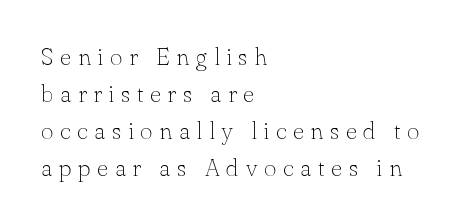
Has an underline been added? It has not. Vertically, the passage feels balanced, rows spaced as you'd expect. These glyphs show unthickened strokes, regular width or finer. Loose tracking; the words dissolve into strings of separated letters. Notice how the passage keeps a crisp vertical edge on the left only. Italic? Not at all — the glyphs are vertical.
